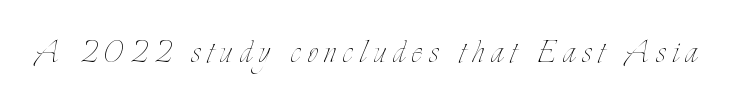
{"bold": "no", "weight": "thin", "width": "condensed", "stroke_contrast": "low", "x_height": "small", "monospaced": "no", "underline": "no", "glyph_px": 41}
